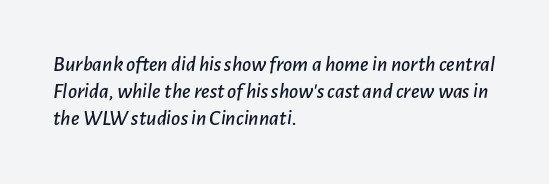
{"italic": "yes", "lean": "right", "slant_degrees": 7, "underline": "no", "align": "left", "line_spacing_ratio": 1.23, "letter_spacing": "normal", "letter_spacing_em": 0.0, "glyph_px": 22}
